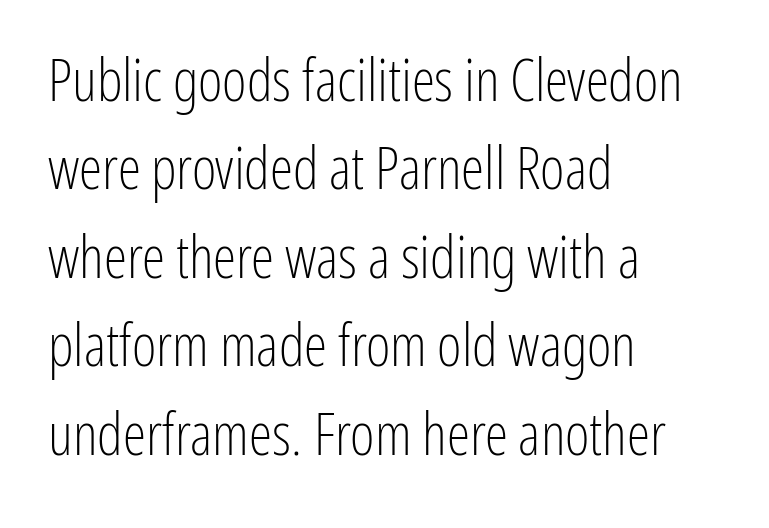
{"serif": "no", "italic": "no", "bold": "no", "weight": "light", "width": "condensed", "stroke_contrast": "low", "x_height": "medium", "monospaced": "no", "underline": "no", "align": "left", "line_spacing": "normal", "line_spacing_ratio": 1.5, "letter_spacing": "normal", "letter_spacing_em": 0.0, "glyph_px": 59}
